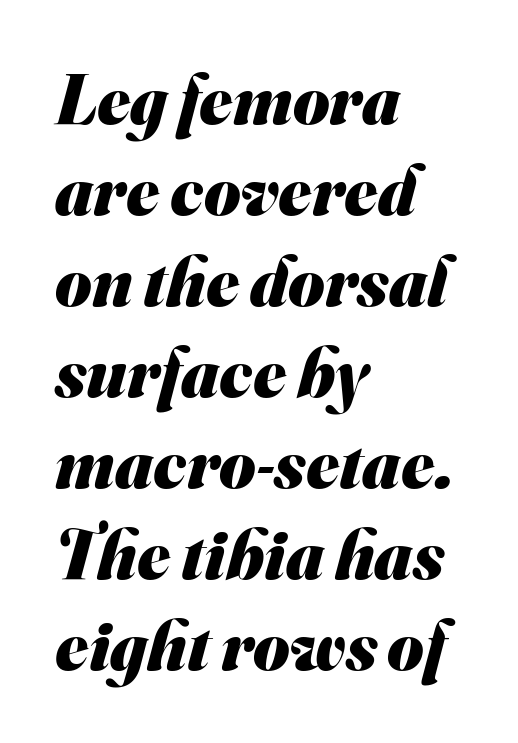
The passage shown has conventional tracking throughout. Line beginnings align vertically; line endings do not. Type style note: lacks serifs. Character widths vary here, with narrow letters taking less room than wide ones. Typesetter's note: full bold, strokes at maximum text heaviness.
